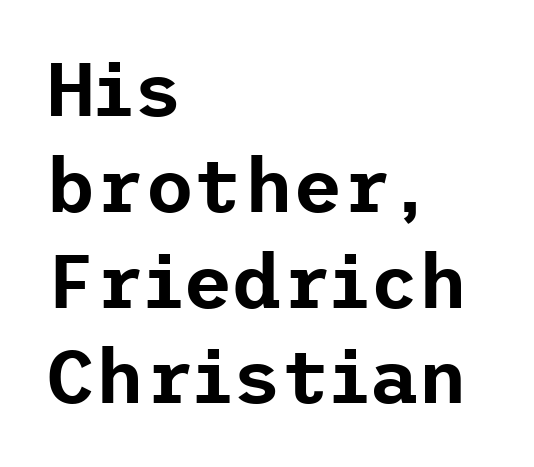
Q: Is the text italic (slanted)? A: No, it is upright.
Q: Is the typeface a serif or a sans-serif typeface? A: Sans-serif.
Q: Is the text underlined? A: No.
Q: How is the paragraph aligned? A: Left-aligned.
Q: Is the spacing between letters normal or unusually wide? A: Normal.
Q: Is the spacing between lines tight, normal or loose? A: Normal.
Q: Width (condensed, normal, or wide)? A: Normal.
Q: Stroke contrast? A: Low.
Q: x-height? A: Medium.
